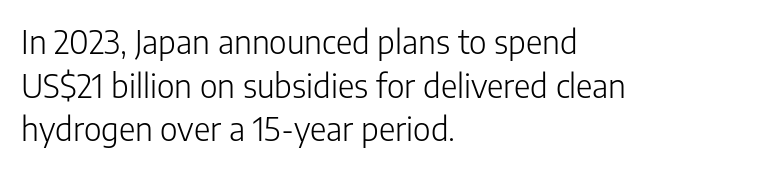
Q: Is the text bold? A: No.
Q: Is the text italic (slanted)? A: No, it is upright.
Q: Is the typeface a serif or a sans-serif typeface? A: Sans-serif.
Q: Is the text underlined? A: No.
Q: How is the paragraph aligned? A: Left-aligned.
Q: Is the spacing between letters normal or unusually wide? A: Normal.
Q: Is the spacing between lines tight, normal or loose? A: Normal.
Q: Width (condensed, normal, or wide)? A: Normal.
Q: Stroke contrast? A: Low.
Q: x-height? A: Medium.
Q: Monospaced? A: No.
